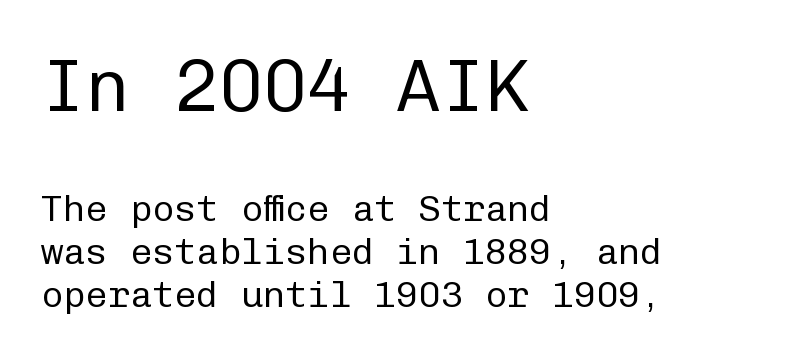
{"serif": "no", "italic": "no", "bold": "no", "weight": "regular", "width": "normal", "stroke_contrast": "low", "x_height": "medium", "monospaced": "yes", "underline": "no", "align": "left", "line_spacing_ratio": 1.16, "letter_spacing": "normal", "letter_spacing_em": 0.0, "larger_block": "first", "size_ratio": 2.0, "glyph_px": 74}
